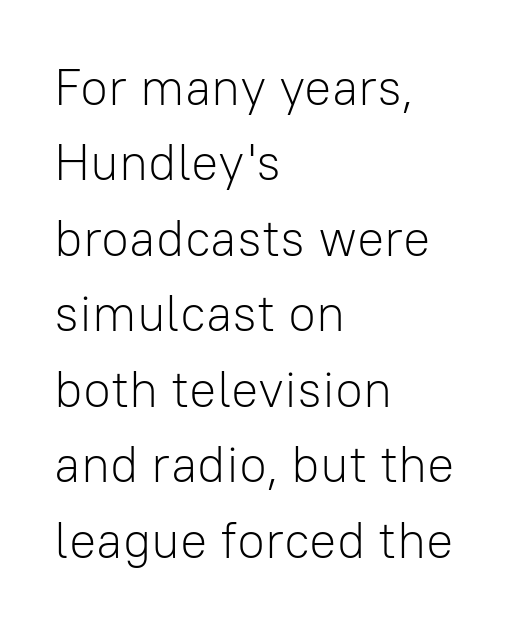
The image shows 51 px light sans-serif type, upright; set left-aligned, normal line spacing (1.48x), normal letter spacing, not underlined; low stroke contrast and a medium x-height.
